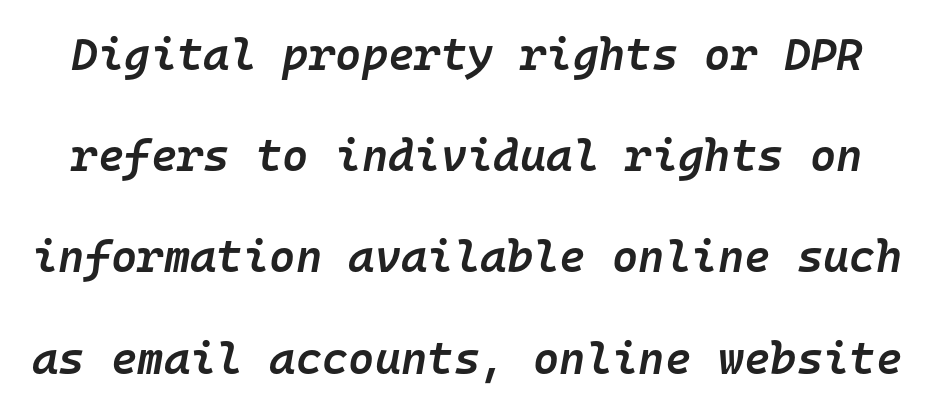
Q: Is the text bold? A: Semi-bold.
Q: Is the text italic (slanted)? A: Yes, it leans right by about 10 degrees.
Q: Is the text underlined? A: No.
Q: Is the spacing between letters normal or unusually wide? A: Normal.
Q: Is the spacing between lines tight, normal or loose? A: Loose.
Q: Width (condensed, normal, or wide)? A: Normal.
Q: Stroke contrast? A: Low.
Q: x-height? A: Medium.
Q: Monospaced? A: Yes.
